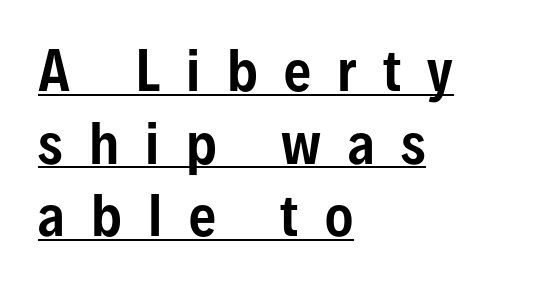
Q: Is the text italic (slanted)? A: No, it is upright.
Q: Is the typeface a serif or a sans-serif typeface? A: Sans-serif.
Q: Is the text underlined? A: Yes.
Q: How is the paragraph aligned? A: Left-aligned.
Q: Is the spacing between letters normal or unusually wide? A: Unusually wide.
Q: Is the spacing between lines tight, normal or loose? A: Normal.
Q: Width (condensed, normal, or wide)? A: Condensed.
Q: Stroke contrast? A: Low.
Q: x-height? A: Medium.
Q: Monospaced? A: No.
